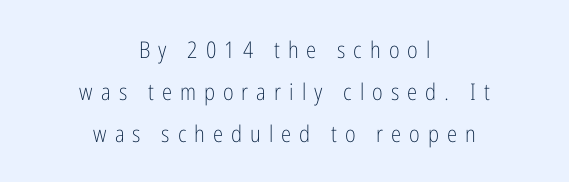
The image shows 23 px text type, upright; set centered, line spacing 1.82x, unusually wide letter spacing (+0.35 em), not underlined.
